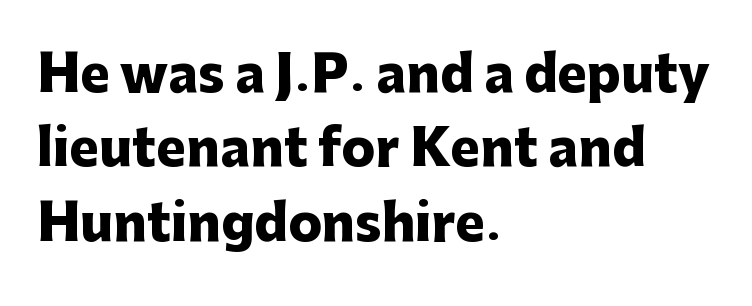
{"serif": "no", "italic": "no", "bold": "yes", "weight": "heavy", "width": "normal", "stroke_contrast": "low", "x_height": "medium", "monospaced": "no", "underline": "no", "align": "left", "line_spacing": "normal", "line_spacing_ratio": 1.49, "letter_spacing": "normal", "letter_spacing_em": 0.0, "glyph_px": 50}
